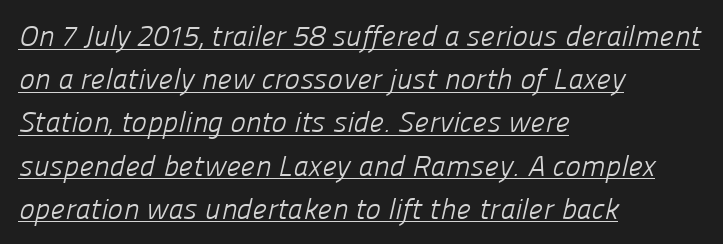
Q: Is the text bold? A: No.
Q: Is the typeface a serif or a sans-serif typeface? A: Sans-serif.
Q: Is the text underlined? A: Yes.
Q: How is the paragraph aligned? A: Left-aligned.
Q: Is the spacing between letters normal or unusually wide? A: Normal.
Q: Is the spacing between lines tight, normal or loose? A: Normal.
Q: Width (condensed, normal, or wide)? A: Normal.
Q: Stroke contrast? A: Low.
Q: x-height? A: Medium.
Q: Monospaced? A: No.
